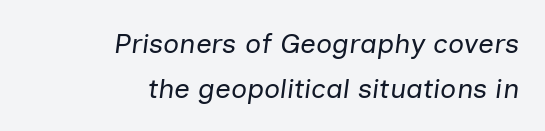
The image shows 28 px regular-weight type, italic (leaning right); set right-aligned, normal line spacing (1.59x), normal letter spacing, not underlined; low stroke contrast and a medium x-height.
